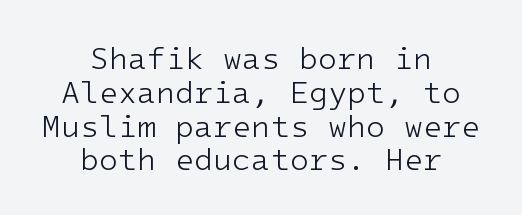
The image shows 31 px light sans-serif type, upright, monospaced; set centered, tight line spacing (1.09x), normal letter spacing, not underlined; low stroke contrast and a medium x-height.
